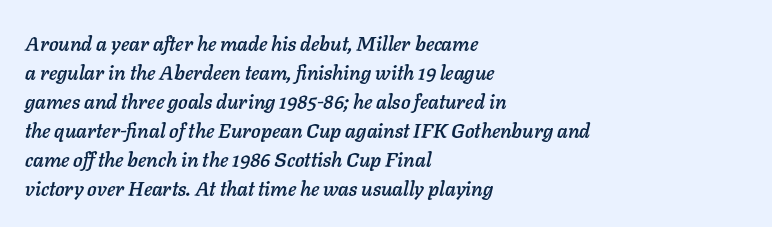
Q: Is the text italic (slanted)? A: Yes, it leans right by about 11 degrees.
Q: Is the text underlined? A: No.
Q: How is the paragraph aligned? A: Left-aligned.
Q: Is the spacing between letters normal or unusually wide? A: Normal.
Q: Is the spacing between lines tight, normal or loose? A: Normal.
